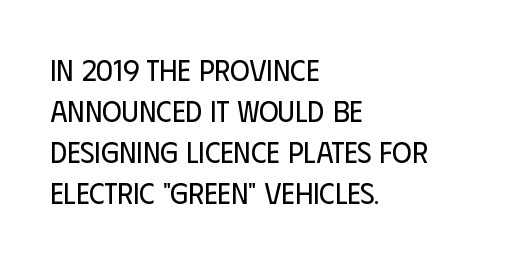
The image shows 30 px regular-weight, condensed sans-serif type, upright; set left-aligned, normal line spacing (1.37x), normal letter spacing, not underlined; low stroke contrast and a large x-height.
